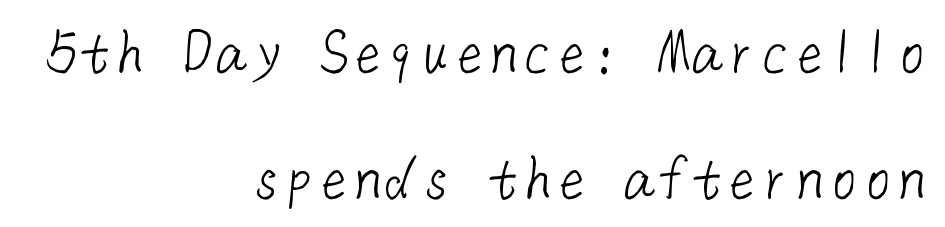
The image shows 68 px light sans-serif type; set right-aligned, line spacing 1.85x, normal letter spacing, not underlined; low stroke contrast and a medium x-height.
